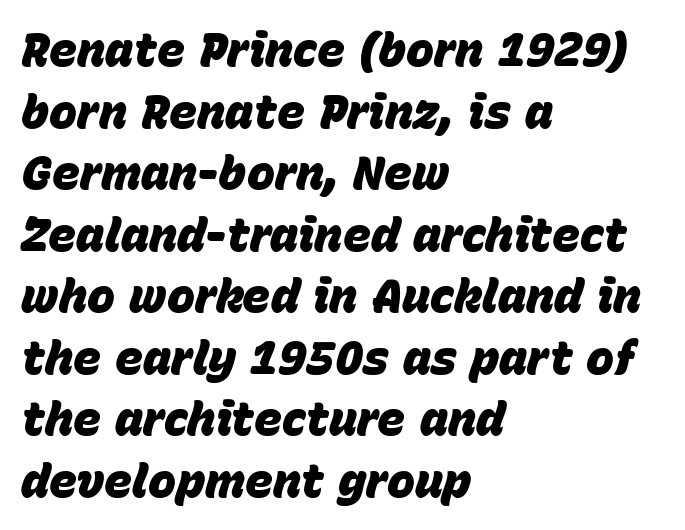
{"italic": "yes", "lean": "right", "slant_degrees": 15, "bold": "yes", "weight": "heavy", "width": "normal", "stroke_contrast": "low", "x_height": "large", "monospaced": "no", "underline": "no", "align": "left", "line_spacing": "normal", "line_spacing_ratio": 1.31, "letter_spacing": "normal", "letter_spacing_em": 0.0, "glyph_px": 47}
